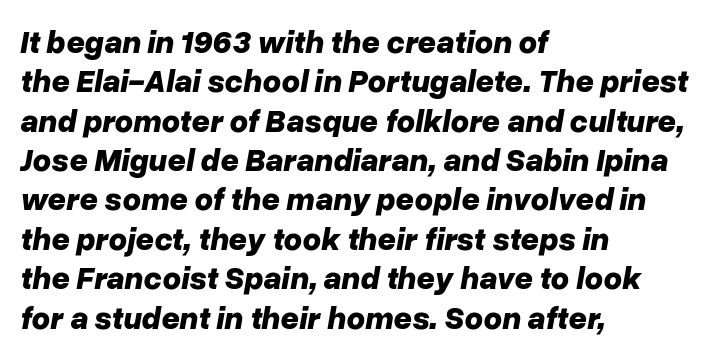
Q: Is the text bold? A: Yes.
Q: Is the text italic (slanted)? A: Yes, it leans right by about 10 degrees.
Q: Is the text underlined? A: No.
Q: How is the paragraph aligned? A: Left-aligned.
Q: Is the spacing between letters normal or unusually wide? A: Normal.
Q: Width (condensed, normal, or wide)? A: Normal.
Q: Stroke contrast? A: Low.
Q: x-height? A: Medium.
Q: Monospaced? A: No.
